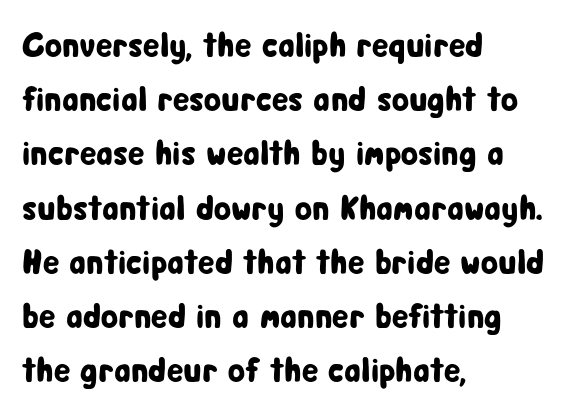
A typesetter would call this leading conventional body-copy spacing. What kind of face is this? One without serifs — a sans. Characters follow at the spacing the type designer built in. Visually the block forms a straight wall on the left and a jagged coastline on the right. The space directly below the letters is spotless. The type sits square on the baseline with zero lean.
